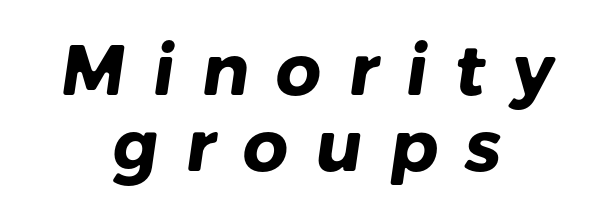
These lines have a slow, spaced-out rhythm from letter to letter. Do the characters align in a grid? No, the font is proportional. Regarding leading, the lines here are crowded together. This is heavy type, rendered in bold. Descender tails drop into unmarked territory.
